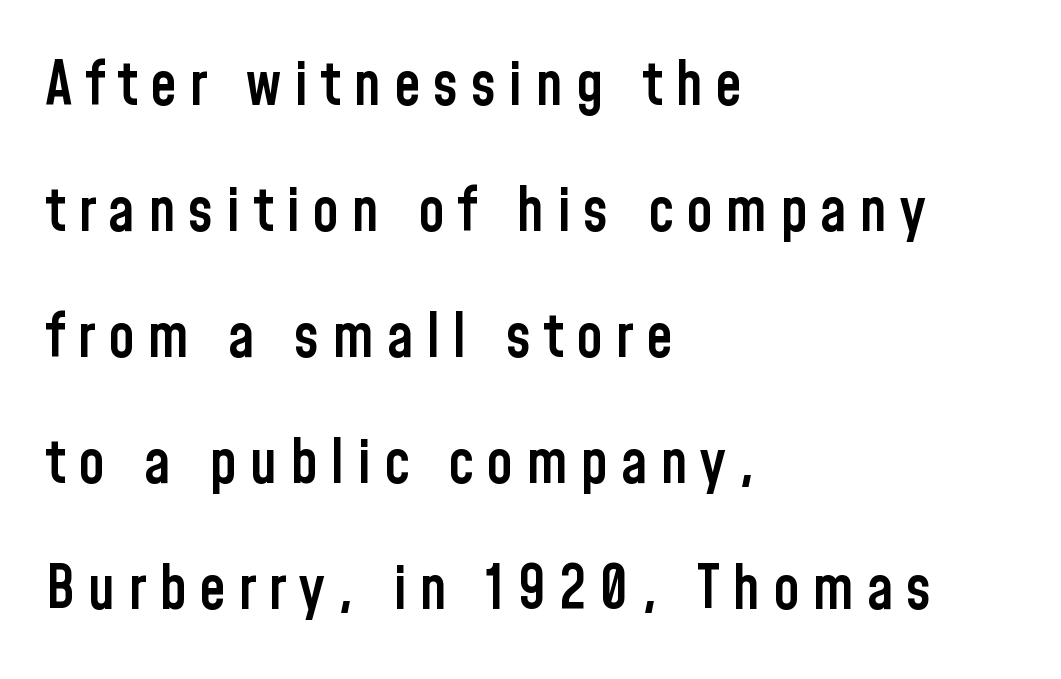
This rendering widens character spacing well past its baseline value. The passage shown is semibold, sitting just below true bold. Unlike a traditional serif, this face leaves its strokes unadorned. Varying glyph widths throughout — classic text-font behaviour. The lettering holds an erect, upright posture throughout.
